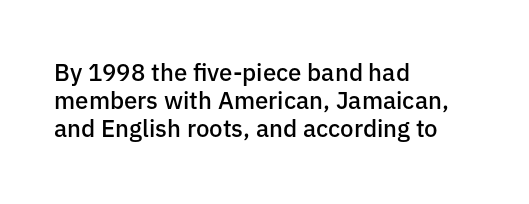
Quick note: underline off. The text block is weighted toward the left margin, trailing off unevenly rightward. Default kerning and tracking; the words read as compact shapes. The axis of the letterforms is exactly vertical. Is the type bold? Partly — it's a semibold, heavier than regular but not fully bold.
